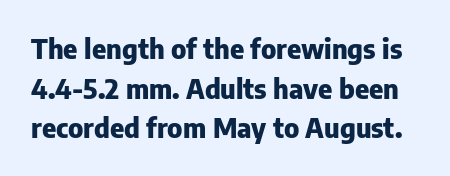
The image shows 27 px bold type, upright; set normal line spacing (1.47x), normal letter spacing, not underlined.
